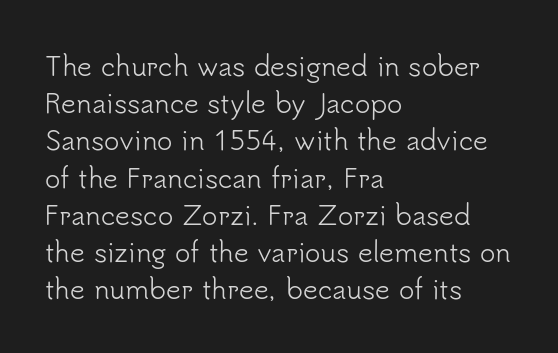
The image shows 26 px text type, upright; set left-aligned, normal line spacing (1.43x), normal letter spacing, not underlined.
